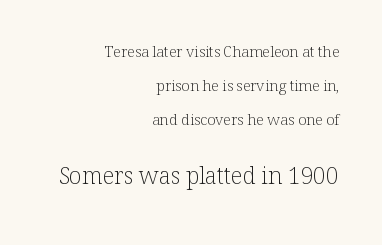
Q: Is the text bold? A: No.
Q: Is the text italic (slanted)? A: No, it is upright.
Q: Is the text underlined? A: No.
Q: How is the paragraph aligned? A: Right-aligned.
Q: Is the spacing between letters normal or unusually wide? A: Normal.
Q: Is the spacing between lines tight, normal or loose? A: Loose.
Q: Which block of text is set in a larger size, the first (top) or the second (bottom)? A: The second (bottom) one.
